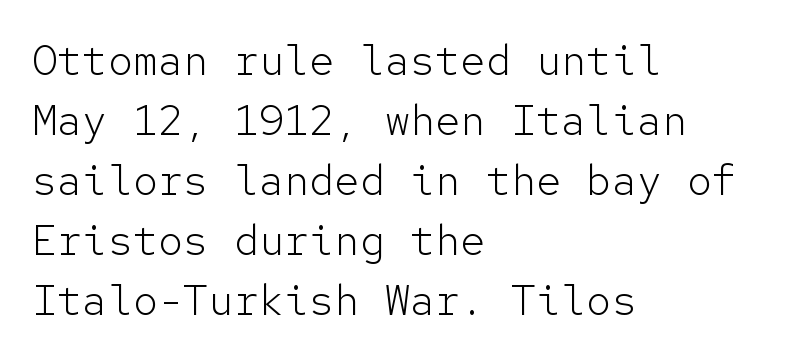
{"serif": "no", "italic": "no", "bold": "no", "weight": "light", "width": "normal", "stroke_contrast": "low", "x_height": "medium", "monospaced": "yes", "underline": "no", "align": "left", "line_spacing": "normal", "line_spacing_ratio": 1.43, "letter_spacing": "normal", "letter_spacing_em": 0.0, "glyph_px": 42}
